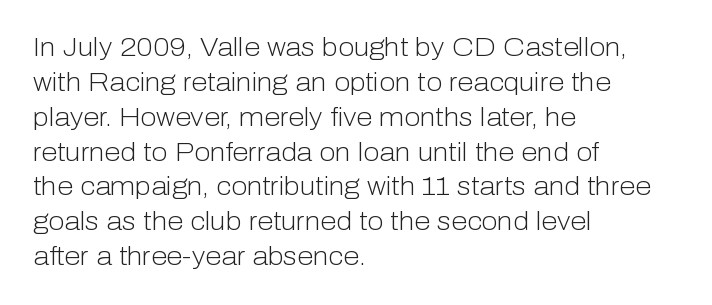
Q: Is the text bold? A: No.
Q: Is the text italic (slanted)? A: No, it is upright.
Q: Is the text underlined? A: No.
Q: How is the paragraph aligned? A: Left-aligned.
Q: Is the spacing between letters normal or unusually wide? A: Normal.
Q: Is the spacing between lines tight, normal or loose? A: Normal.
